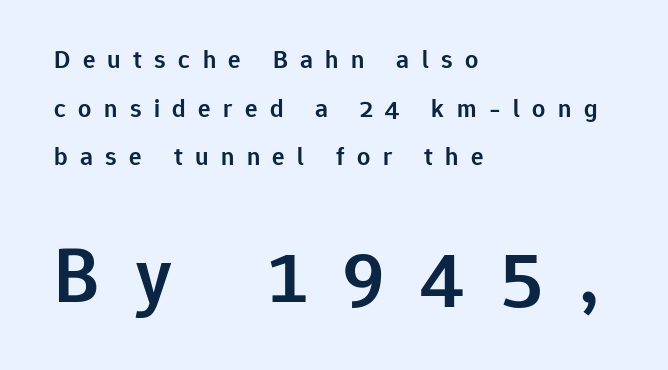
Does extra space separate the letters? Yes, quite a lot of it. The letters are semibold — heavier than regular but short of a full bold. The space directly below the letters is spotless. When letters stand straight like this, we call the style roman or upright. The emphasis by scale lands on block number two, below. A classic flush-left, rag-right setting is used for this passage.
